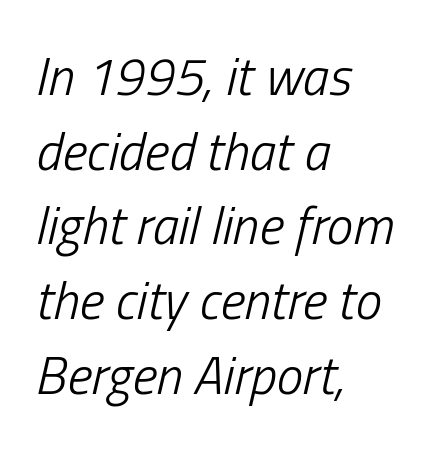
The paragraph shown leans on its left margin. The whole block is typeset with a tilt. Here the designer chose a conventional face with non-uniform glyph widths. Weight: not bold — regular or lighter.
